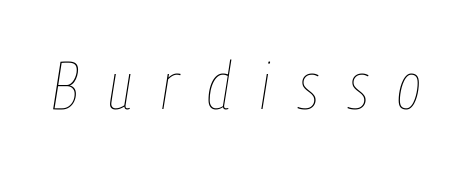
Q: Is the text bold? A: No.
Q: Is the text italic (slanted)? A: Yes, it leans right by about 9 degrees.
Q: Is the text underlined? A: No.
Q: Is the spacing between letters normal or unusually wide? A: Unusually wide.
Q: Width (condensed, normal, or wide)? A: Condensed.
Q: Stroke contrast? A: Low.
Q: x-height? A: Medium.
Q: Monospaced? A: No.
